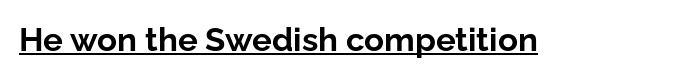
You can tell from the bare stems that sans-serif type was used. These lines carry a lot of weight — the face is fully bold. The letters sit at their default tracking, neither squeezed nor spread. Varying glyph widths throughout — classic text-font behaviour. Quick note: underline on.
